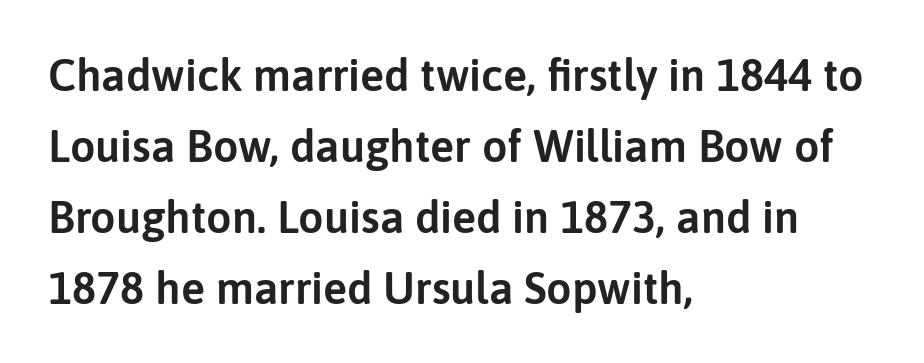
Q: Is the text italic (slanted)? A: No, it is upright.
Q: Is the typeface a serif or a sans-serif typeface? A: Sans-serif.
Q: Is the text underlined? A: No.
Q: How is the paragraph aligned? A: Left-aligned.
Q: Is the spacing between letters normal or unusually wide? A: Normal.
Q: Is the spacing between lines tight, normal or loose? A: Normal.
Q: Width (condensed, normal, or wide)? A: Normal.
Q: Stroke contrast? A: Low.
Q: x-height? A: Medium.
Q: Monospaced? A: No.
